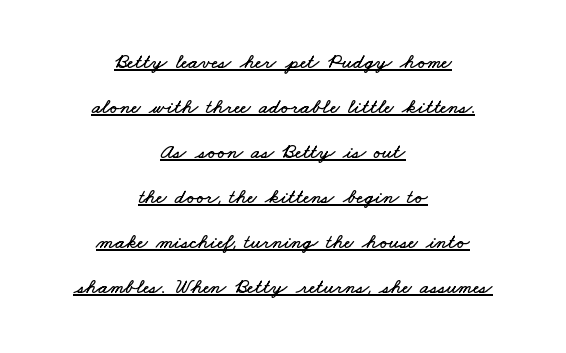
{"underline": "yes", "align": "center", "line_spacing": "loose", "line_spacing_ratio": 2.14, "letter_spacing": "normal", "letter_spacing_em": 0.0, "glyph_px": 21}
